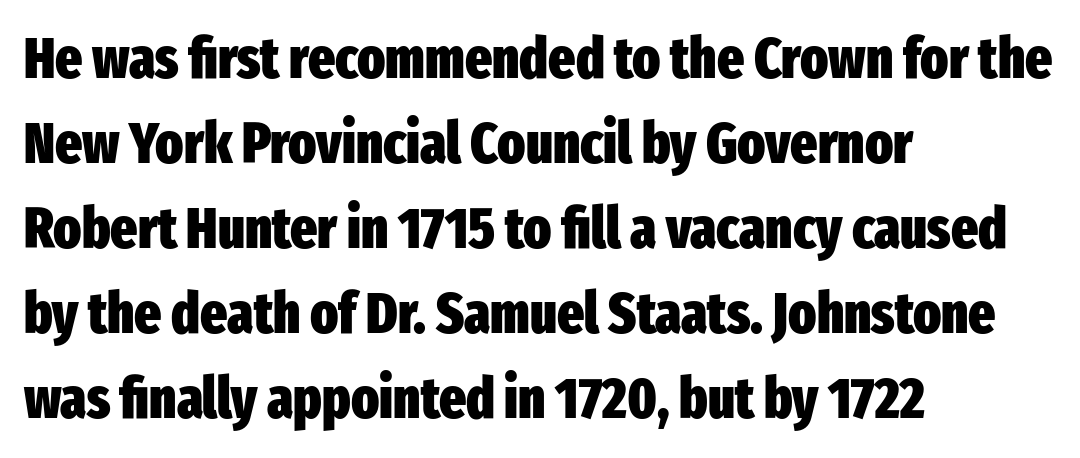
Letters rest on an invisible, unmarked baseline. These lines are rendered in a variable-pitch font. The lines are quadded left. Posture: straight, roman, zero tilt. The lines sit at an ordinary, default distance from one another.
